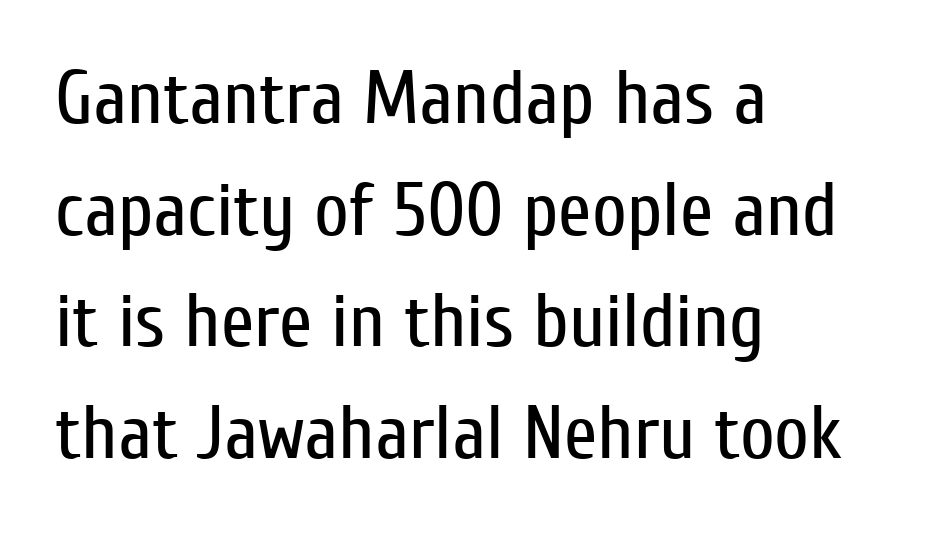
The image shows 76 px regular-weight, condensed sans-serif type, upright; set left-aligned, normal line spacing (1.47x), normal letter spacing, not underlined; low stroke contrast and a medium x-height.
